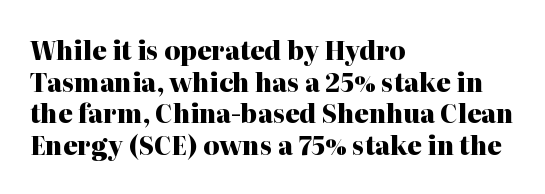
Q: Is the text bold? A: Yes.
Q: Is the text italic (slanted)? A: No, it is upright.
Q: Is the text underlined? A: No.
Q: How is the paragraph aligned? A: Left-aligned.
Q: Is the spacing between letters normal or unusually wide? A: Normal.
Q: Is the spacing between lines tight, normal or loose? A: Normal.
